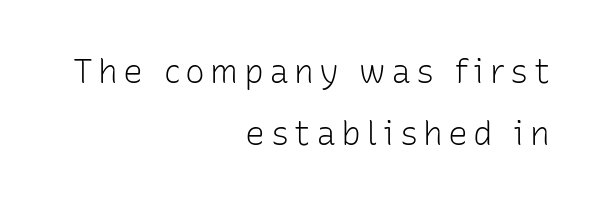
Honestly, there is no underline to notice here at all. The letterforms sit at book weight or below. What kind of face is this? One without serifs — a sans. Do the characters align in a grid? No, the font is proportional. Unlike italic type, these characters show no tilt at all.
